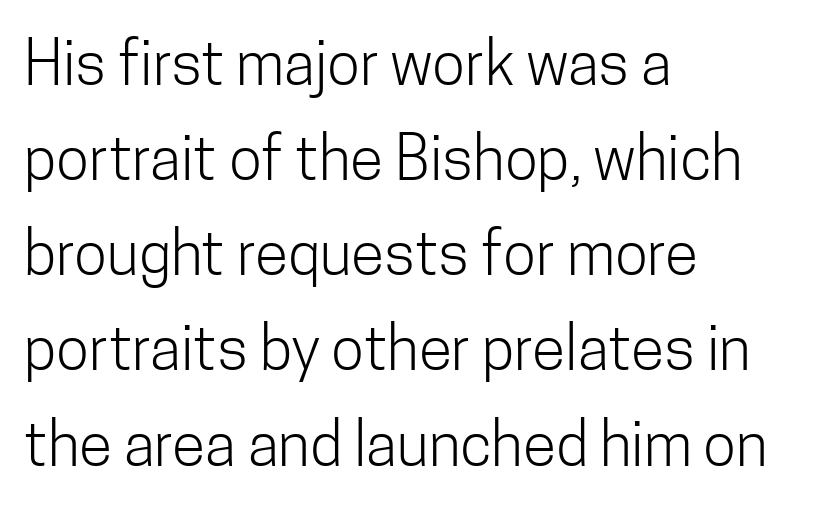
The image shows 61 px light, condensed sans-serif type, upright; set left-aligned, normal line spacing (1.56x), normal letter spacing, not underlined; low stroke contrast and a medium x-height.
